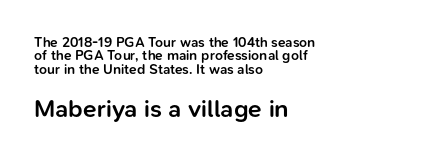
The image shows 25 px text type, upright; set left-aligned, tight line spacing (0.96x), normal letter spacing, not underlined; the second (bottom) block is 1.79x larger.
